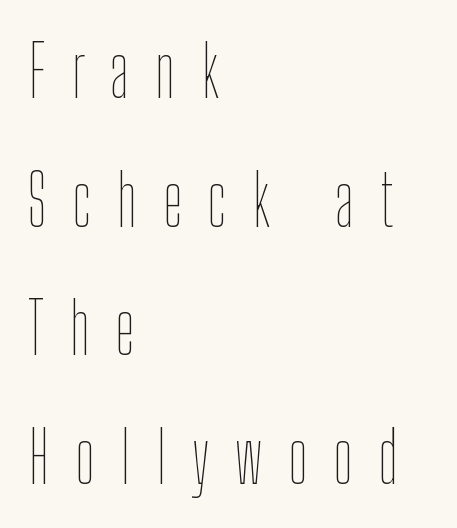
{"italic": "no", "bold": "no", "weight": "thin", "width": "condensed", "stroke_contrast": "low", "x_height": "medium", "monospaced": "no", "underline": "no", "align": "left", "line_spacing_ratio": 1.81, "letter_spacing": "wide", "letter_spacing_em": 0.36, "glyph_px": 71}
